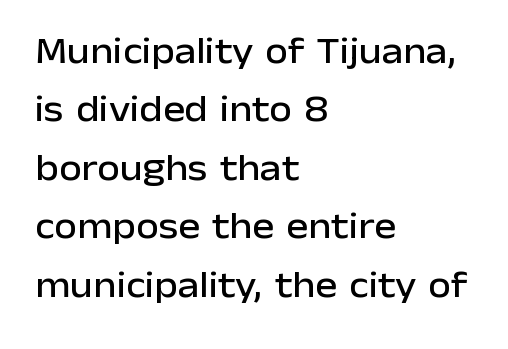
I'd call this a sans setting — the letters go barefoot. Each letter keeps its own natural width here, so spacing adapts to shape. Regular leading. Descender tails drop into unmarked territory. The letterforms sit shoulder to shoulder at normal distance. Notice how the stems are strictly vertical — no italics here.
